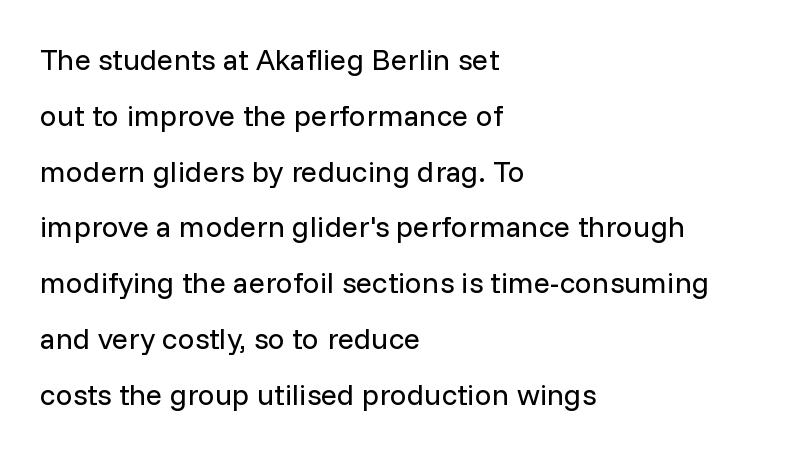
Q: Is the text bold? A: No.
Q: Is the text italic (slanted)? A: No, it is upright.
Q: Is the typeface a serif or a sans-serif typeface? A: Sans-serif.
Q: Is the text underlined? A: No.
Q: How is the paragraph aligned? A: Left-aligned.
Q: Is the spacing between letters normal or unusually wide? A: Normal.
Q: Width (condensed, normal, or wide)? A: Normal.
Q: Stroke contrast? A: Low.
Q: x-height? A: Medium.
Q: Monospaced? A: No.
